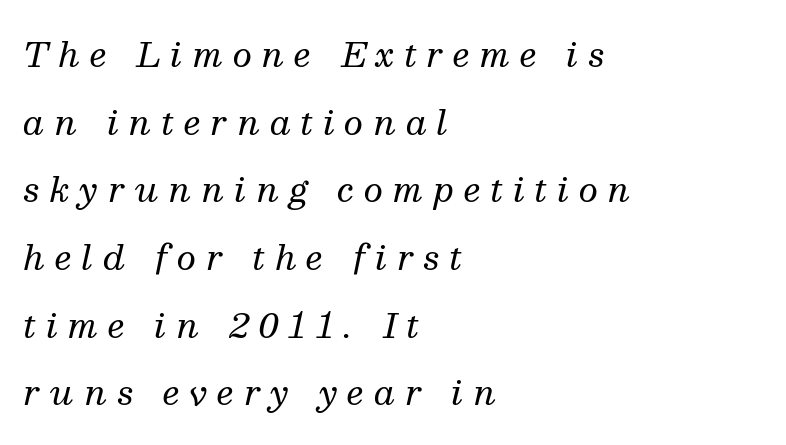
{"serif": "yes", "italic": "yes", "lean": "right", "slant_degrees": 13, "bold": "no", "weight": "regular", "width": "normal", "stroke_contrast": "medium", "x_height": "medium", "monospaced": "no", "underline": "no", "align": "left", "line_spacing": "loose", "line_spacing_ratio": 1.99, "letter_spacing": "wide", "letter_spacing_em": 0.29, "glyph_px": 34}
